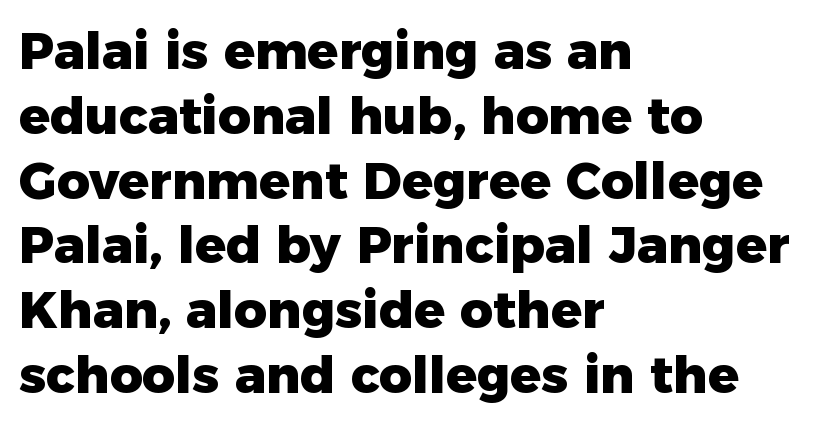
{"serif": "no", "italic": "no", "bold": "yes", "weight": "heavy", "width": "normal", "stroke_contrast": "low", "x_height": "medium", "monospaced": "no", "underline": "no", "align": "left", "line_spacing": "normal", "line_spacing_ratio": 1.27, "letter_spacing": "normal", "letter_spacing_em": 0.0, "glyph_px": 51}
